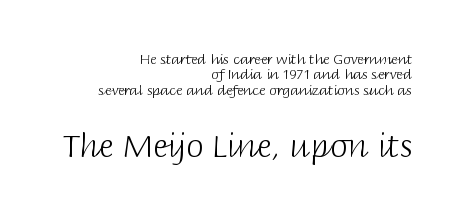
Q: Is the text bold? A: No.
Q: Is the text italic (slanted)? A: No, it is upright.
Q: Is the typeface a serif or a sans-serif typeface? A: Sans-serif.
Q: Is the text underlined? A: No.
Q: How is the paragraph aligned? A: Right-aligned.
Q: Is the spacing between letters normal or unusually wide? A: Normal.
Q: Is the spacing between lines tight, normal or loose? A: Tight.
Q: Which block of text is set in a larger size, the first (top) or the second (bottom)? A: The second (bottom) one.
Q: Width (condensed, normal, or wide)? A: Normal.
Q: Stroke contrast? A: Low.
Q: x-height? A: Large.
Q: Monospaced? A: No.
